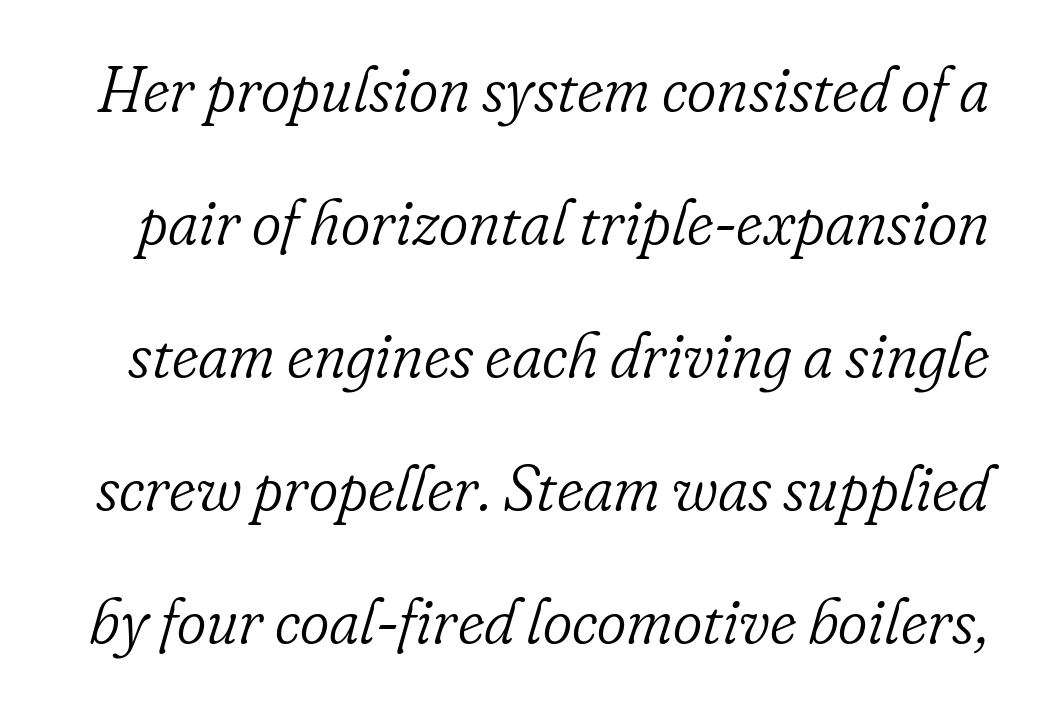
The line texture is even and compact thanks to regular tracking. Stroke terminals: seriffed. The text carries the slant typical of an italic or oblique font. The weight tops out at a normal text grade. Character widths vary here, with narrow letters taking less room than wide ones. A great deal of white space separates one row of letters from the next.
